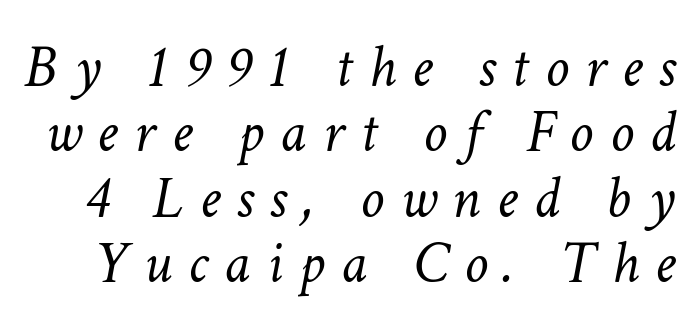
The image shows 60 px light type, italic (leaning right); set tight line spacing (1.09x), unusually wide letter spacing (+0.27 em), not underlined; low stroke contrast and a medium x-height.
